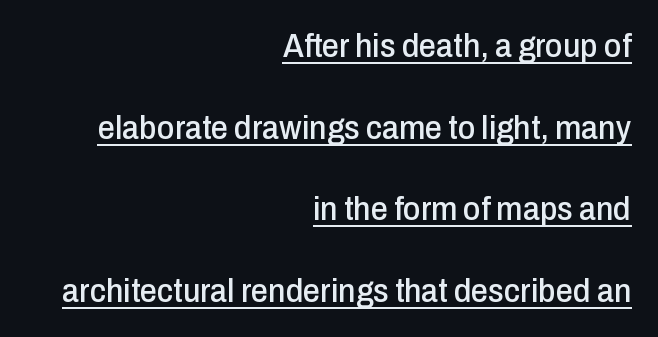
The image shows 34 px condensed sans-serif type, upright; set right-aligned, loose line spacing (2.4x), normal letter spacing, underlined; low stroke contrast and a medium x-height.
